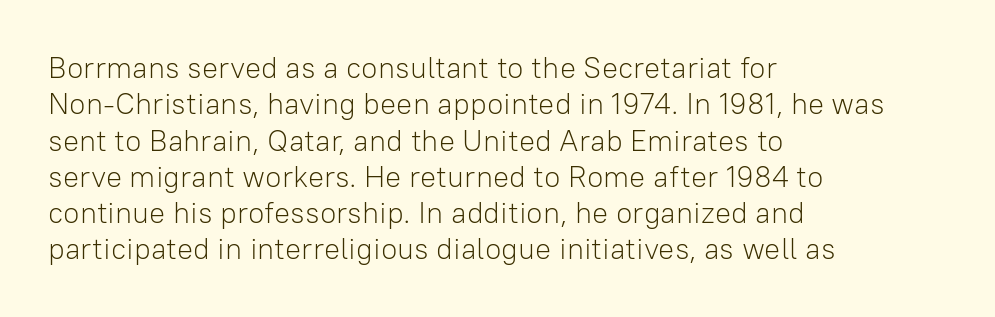
The font family rendered here belongs to the sans-serif group. Rule under the text: the space is simply empty. Think of a printed novel: that variable character pitch is what you see here. Is the block centered? No — it sits flush against the left margin. Compared with typical body copy, the letter spacing here is the same.
